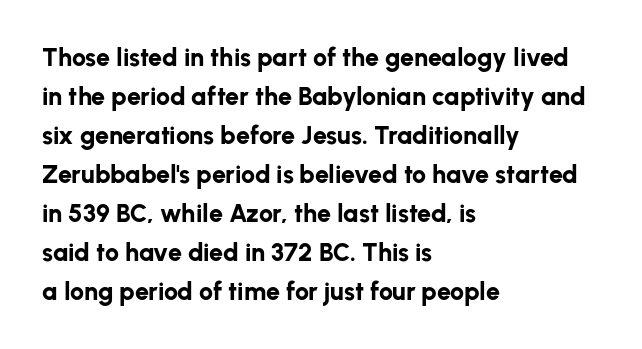
The image shows 25 px bold type, upright; set left-aligned, normal line spacing (1.56x), normal letter spacing, not underlined.
